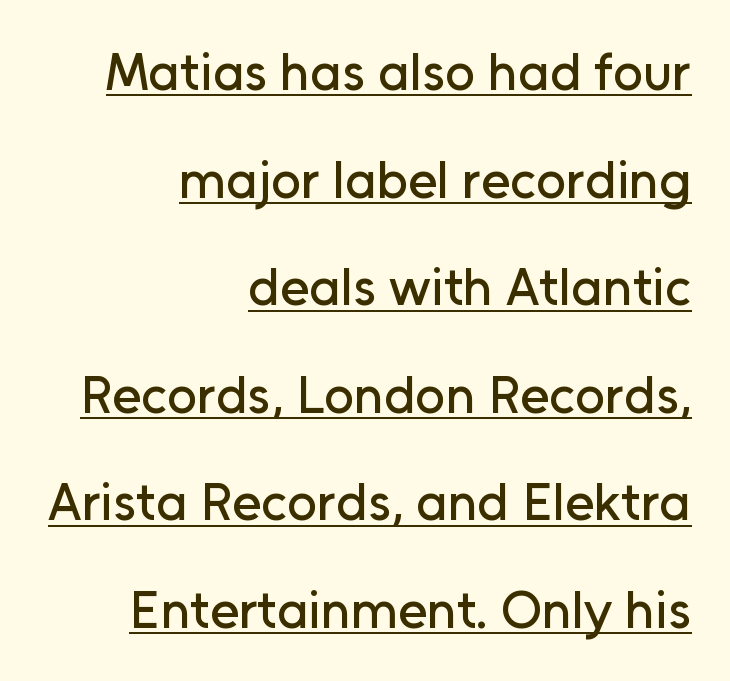
{"serif": "no", "italic": "no", "width": "normal", "stroke_contrast": "low", "x_height": "medium", "monospaced": "no", "underline": "yes", "align": "right", "line_spacing": "loose", "line_spacing_ratio": 2.03, "letter_spacing": "normal", "letter_spacing_em": 0.0, "glyph_px": 53}
